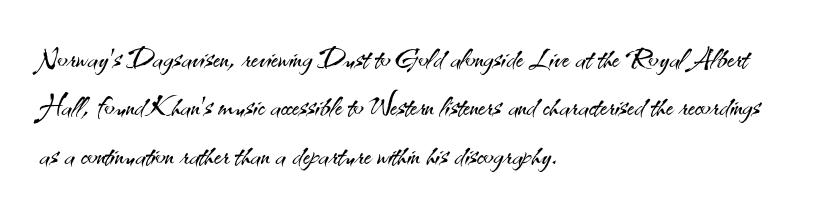
The image shows 38 px light sans-serif type; set left-aligned, normal line spacing (1.27x), normal letter spacing, not underlined; medium stroke contrast and a small x-height.
